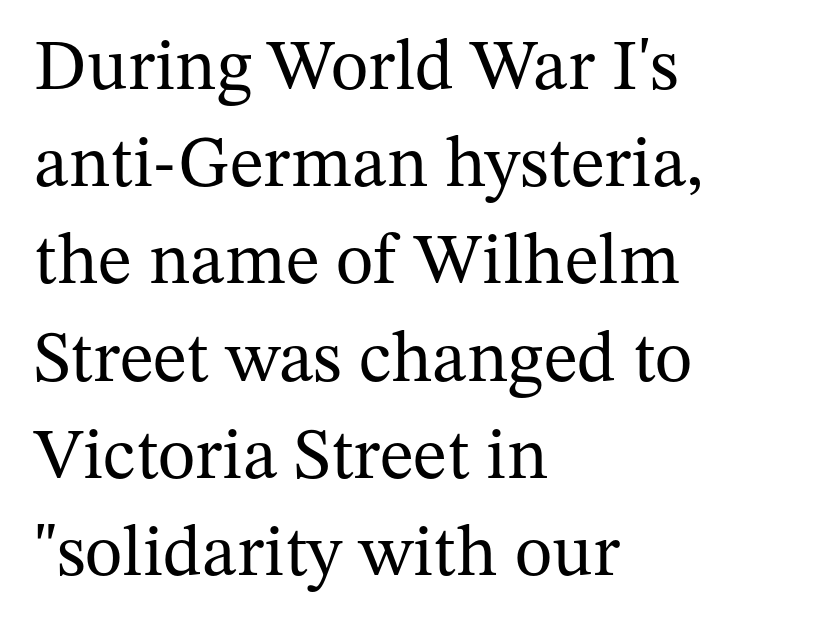
Underlining? Definitely not there. Regarding serifs, this sample has them. Each stroke keeps to a modest, everyday thickness or less. Does the lettering tilt? It doesn't — this is upright. The text block is weighted toward the left margin, trailing off unevenly rightward.
